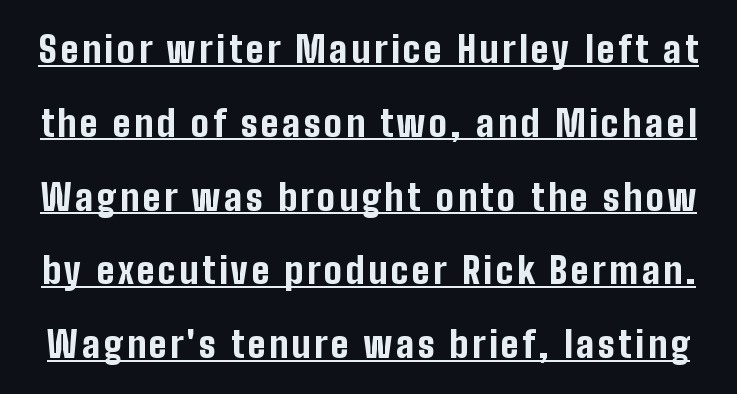
The image shows 36 px bold, condensed sans-serif type, upright; set loose line spacing (2.05x), underlined; low stroke contrast and a medium x-height.
